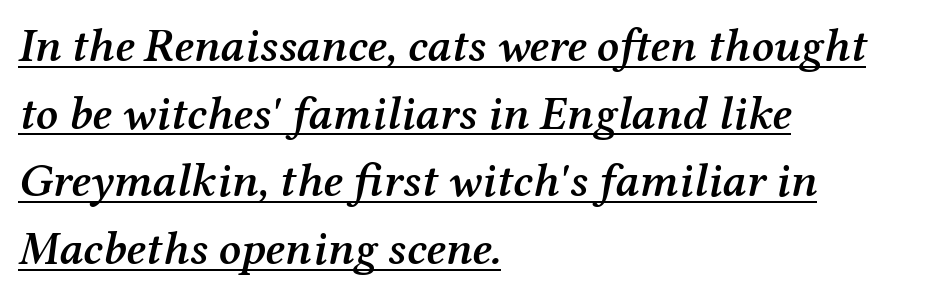
Q: Is the text bold? A: Semi-bold.
Q: Is the text italic (slanted)? A: Yes, it leans right by about 12 degrees.
Q: Is the typeface a serif or a sans-serif typeface? A: Serif.
Q: Is the text underlined? A: Yes.
Q: How is the paragraph aligned? A: Left-aligned.
Q: Is the spacing between letters normal or unusually wide? A: Normal.
Q: Is the spacing between lines tight, normal or loose? A: Normal.
Q: Width (condensed, normal, or wide)? A: Normal.
Q: Stroke contrast? A: Medium.
Q: x-height? A: Medium.
Q: Monospaced? A: No.
